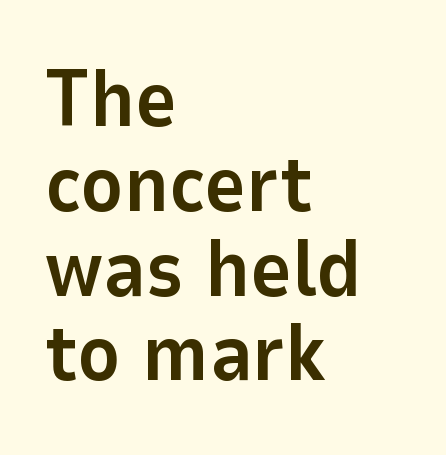
The image shows 80 px bold sans-serif type, upright; set left-aligned, tight line spacing (1.06x), normal letter spacing, not underlined; low stroke contrast and a medium x-height.
